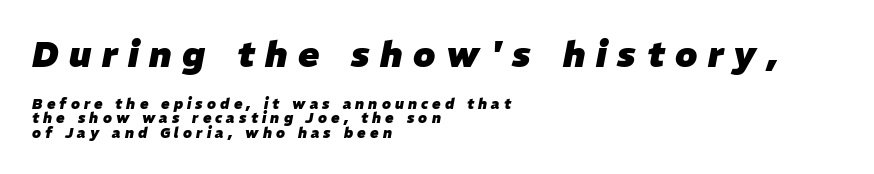
The image shows 35 px heavy type, italic (leaning right); set left-aligned, tight line spacing (1.01x), unusually wide letter spacing (+0.3 em), not underlined; the first (top) block is 2.5x larger; low stroke contrast and a medium x-height.
